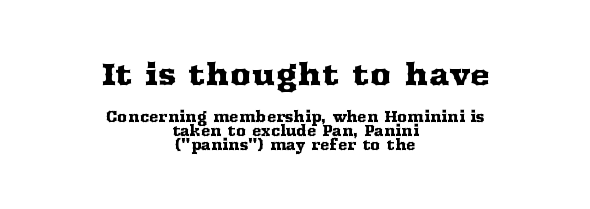
{"serif": "yes", "italic": "no", "width": "wide", "stroke_contrast": "medium", "x_height": "medium", "monospaced": "no", "underline": "no", "align": "center", "line_spacing": "tight", "line_spacing_ratio": 0.98, "letter_spacing": "normal", "letter_spacing_em": 0.0, "larger_block": "first", "size_ratio": 2.14, "glyph_px": 30}
